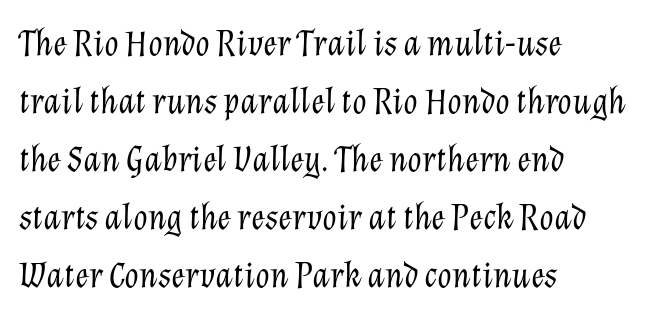
Q: Is the text bold? A: No.
Q: Is the text italic (slanted)? A: Yes, it leans right by about 12 degrees.
Q: Is the text underlined? A: No.
Q: How is the paragraph aligned? A: Left-aligned.
Q: Is the spacing between letters normal or unusually wide? A: Normal.
Q: Is the spacing between lines tight, normal or loose? A: Normal.
Q: Width (condensed, normal, or wide)? A: Normal.
Q: Stroke contrast? A: Low.
Q: x-height? A: Medium.
Q: Monospaced? A: No.
